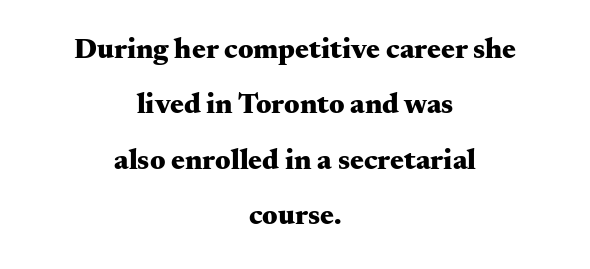
Q: Is the text bold? A: Yes.
Q: Is the text italic (slanted)? A: No, it is upright.
Q: Is the typeface a serif or a sans-serif typeface? A: Serif.
Q: Is the text underlined? A: No.
Q: How is the paragraph aligned? A: Centered.
Q: Is the spacing between letters normal or unusually wide? A: Normal.
Q: Is the spacing between lines tight, normal or loose? A: Loose.
Q: Width (condensed, normal, or wide)? A: Wide.
Q: Stroke contrast? A: Medium.
Q: x-height? A: Small.
Q: Monospaced? A: No.
